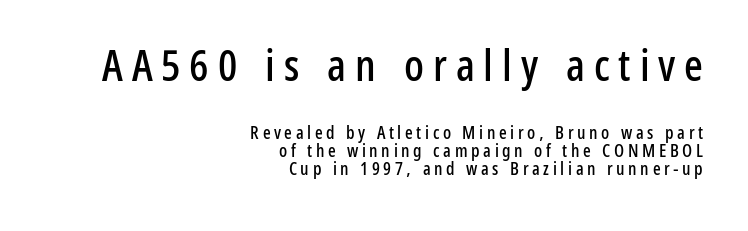
The image shows 44 px condensed sans-serif type, upright; set right-aligned, tight line spacing (1.0x), unusually wide letter spacing (+0.2 em), not underlined; the first (top) block is 2.44x larger; low stroke contrast and a medium x-height.
